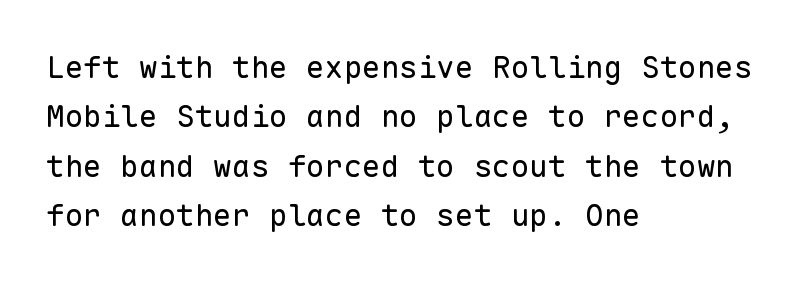
Q: Is the text bold? A: No.
Q: Is the text italic (slanted)? A: No, it is upright.
Q: Is the typeface a serif or a sans-serif typeface? A: Sans-serif.
Q: Is the text underlined? A: No.
Q: How is the paragraph aligned? A: Left-aligned.
Q: Is the spacing between letters normal or unusually wide? A: Normal.
Q: Is the spacing between lines tight, normal or loose? A: Normal.
Q: Width (condensed, normal, or wide)? A: Normal.
Q: Stroke contrast? A: Low.
Q: x-height? A: Medium.
Q: Monospaced? A: Yes.
